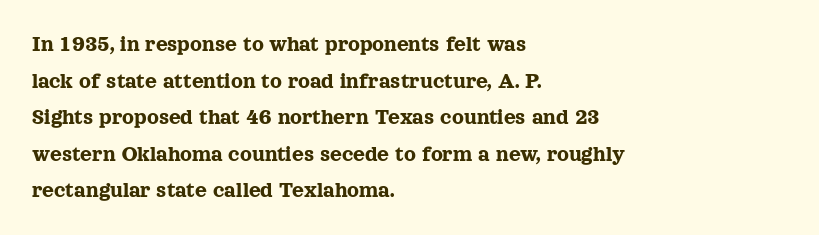
Rendered with straight, roman letterforms. Notice how the passage keeps a crisp vertical edge on the left only. A typesetter would call this leading conventional body-copy spacing. Is the letter spacing exaggerated? No — it looks like the ordinary default.
